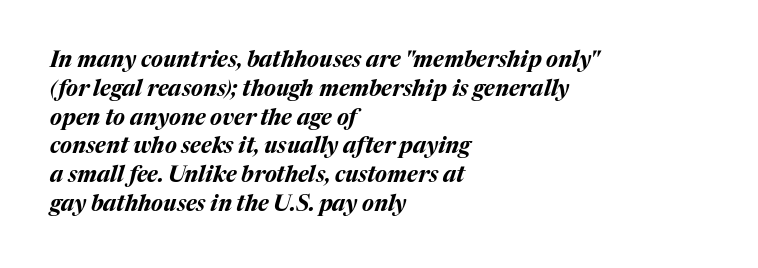
The glyphs look as if they've been sheared to an angle. Students, observe: this is what conventionally led text looks like. The font is running at its bold setting. Descenders hang freely into open space.
